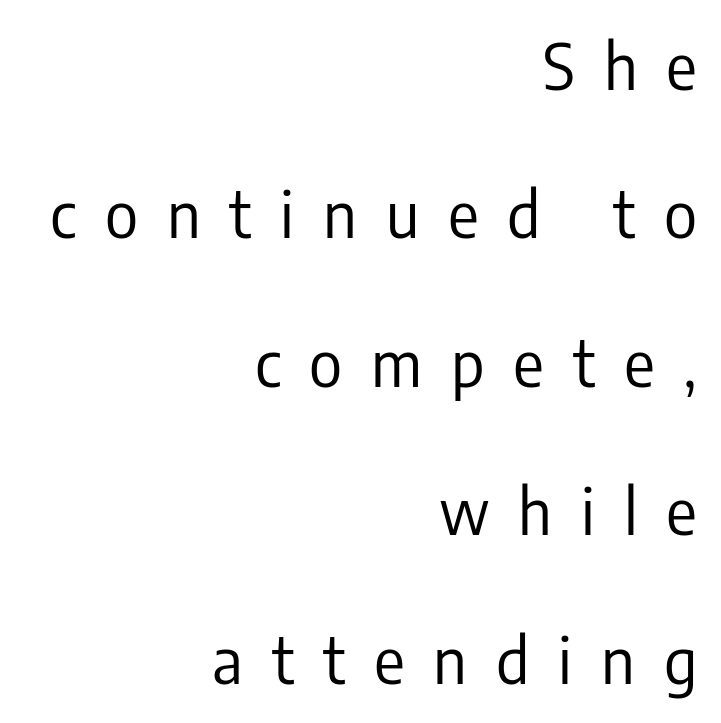
Q: Is the text bold? A: No.
Q: Is the text italic (slanted)? A: No, it is upright.
Q: Is the typeface a serif or a sans-serif typeface? A: Sans-serif.
Q: Is the text underlined? A: No.
Q: How is the paragraph aligned? A: Right-aligned.
Q: Is the spacing between letters normal or unusually wide? A: Unusually wide.
Q: Is the spacing between lines tight, normal or loose? A: Loose.
Q: Width (condensed, normal, or wide)? A: Condensed.
Q: Stroke contrast? A: Low.
Q: x-height? A: Medium.
Q: Monospaced? A: No.
